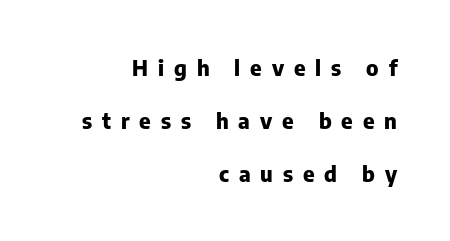
Q: Is the text bold? A: Yes.
Q: Is the text italic (slanted)? A: No, it is upright.
Q: Is the text underlined? A: No.
Q: How is the paragraph aligned? A: Right-aligned.
Q: Is the spacing between letters normal or unusually wide? A: Unusually wide.
Q: Is the spacing between lines tight, normal or loose? A: Loose.
